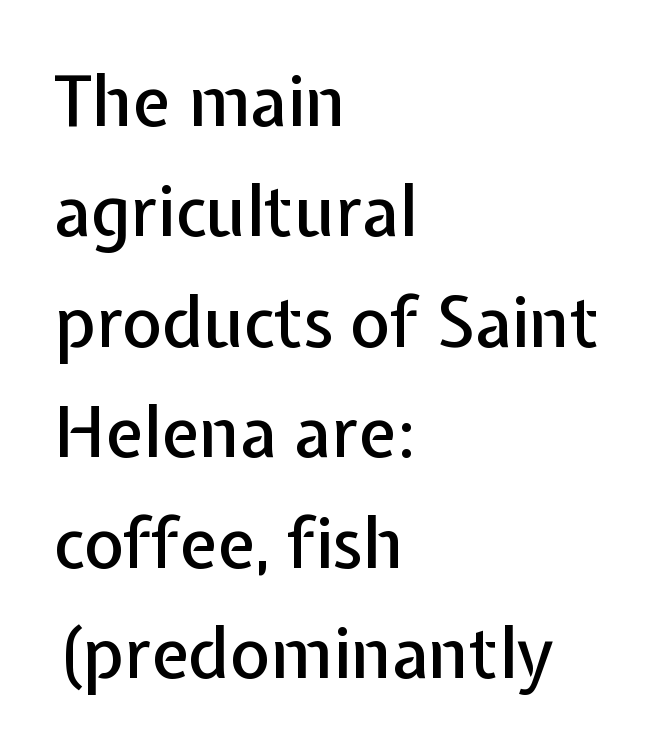
{"serif": "no", "italic": "no", "width": "normal", "stroke_contrast": "low", "x_height": "medium", "monospaced": "no", "underline": "no", "align": "left", "line_spacing": "normal", "line_spacing_ratio": 1.6, "letter_spacing": "normal", "letter_spacing_em": 0.0, "glyph_px": 69}
